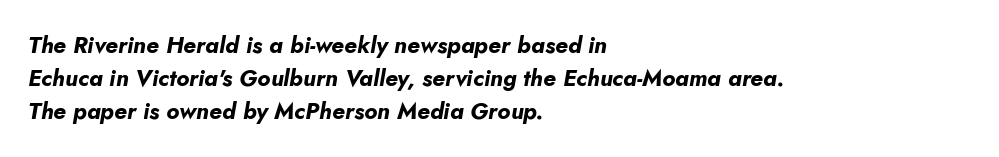
The image shows 23 px bold type, italic (leaning right); set left-aligned, normal line spacing (1.44x), normal letter spacing, not underlined.
